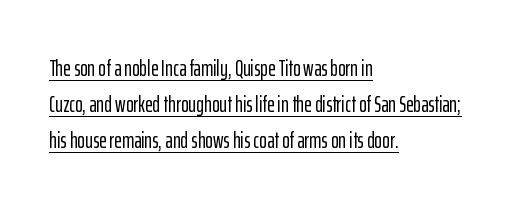
Q: Is the text italic (slanted)? A: No, it is upright.
Q: Is the text underlined? A: Yes.
Q: How is the paragraph aligned? A: Left-aligned.
Q: Is the spacing between letters normal or unusually wide? A: Normal.
Q: Is the spacing between lines tight, normal or loose? A: Normal.
